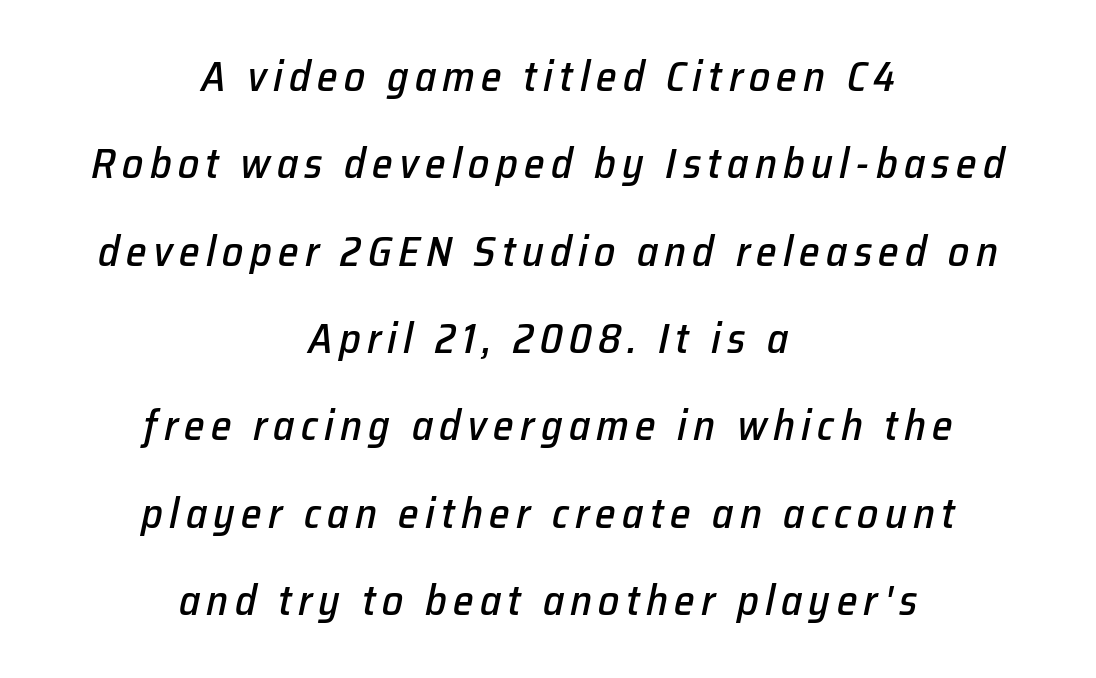
If you drew a line through each stem, it would be angled. Does the leading feel generous? Absolutely, it's lavish. Looks like regular typesetting: each glyph gets only the width it needs. Quick note: underline off. Where is the straight margin? There isn't one; the lines are centered.
